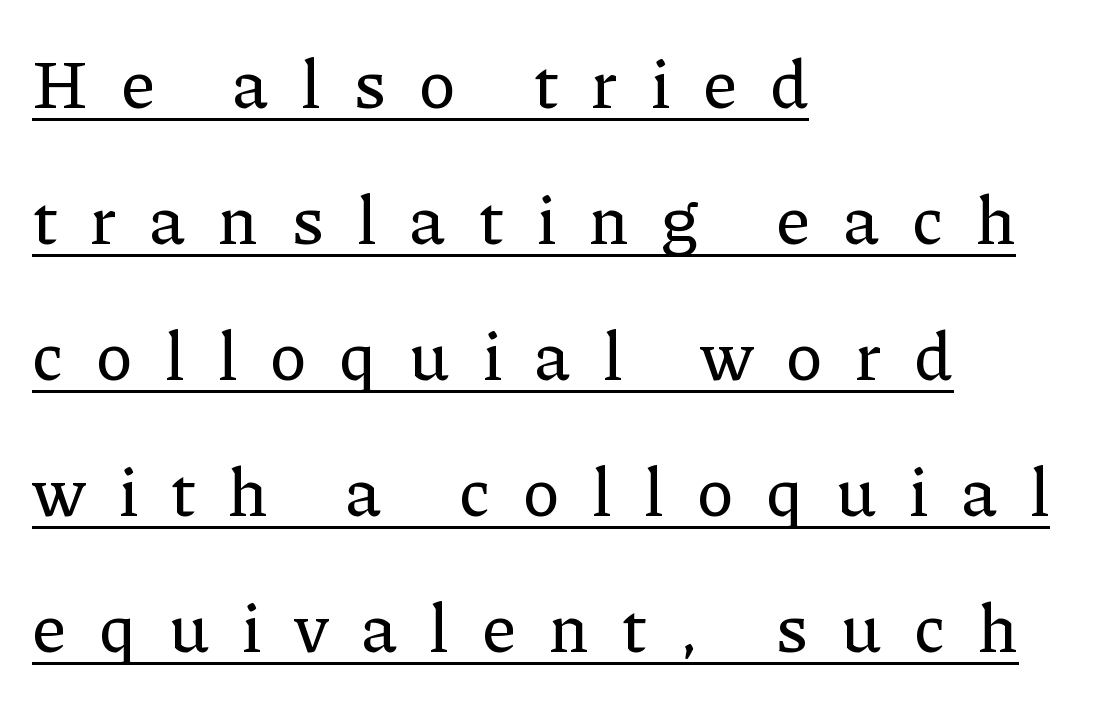
Q: Is the text italic (slanted)? A: No, it is upright.
Q: Is the typeface a serif or a sans-serif typeface? A: Serif.
Q: Is the text underlined? A: Yes.
Q: How is the paragraph aligned? A: Left-aligned.
Q: Is the spacing between letters normal or unusually wide? A: Unusually wide.
Q: Is the spacing between lines tight, normal or loose? A: Loose.
Q: Width (condensed, normal, or wide)? A: Normal.
Q: Stroke contrast? A: Low.
Q: x-height? A: Medium.
Q: Monospaced? A: No.
